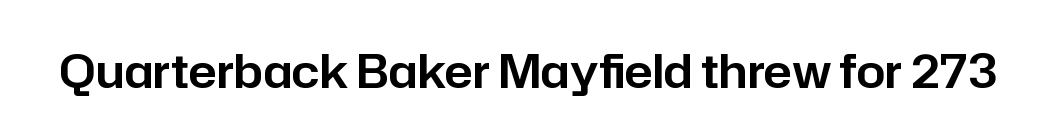
Q: Is the text italic (slanted)? A: No, it is upright.
Q: Is the typeface a serif or a sans-serif typeface? A: Sans-serif.
Q: Is the text underlined? A: No.
Q: Is the spacing between letters normal or unusually wide? A: Normal.
Q: Width (condensed, normal, or wide)? A: Normal.
Q: Stroke contrast? A: Low.
Q: x-height? A: Medium.
Q: Monospaced? A: No.
